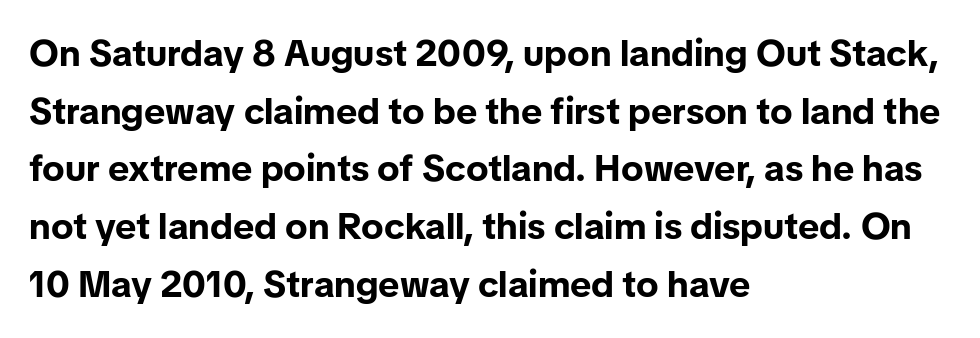
The image shows 37 px bold sans-serif type, upright; set left-aligned, normal line spacing (1.56x), normal letter spacing, not underlined; low stroke contrast and a medium x-height.
